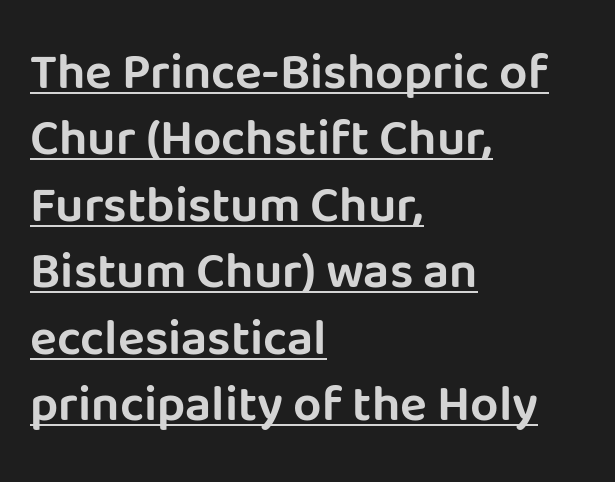
Ordinary non-slanted type is in use. Line starts are locked; line ends wander. Whoever set this chose a conventional vertical rhythm. Think of a printed novel: that variable character pitch is what you see here. Is this a sans? Yes — the strokes have no serifs. Decoration check: the copy is underlined.
